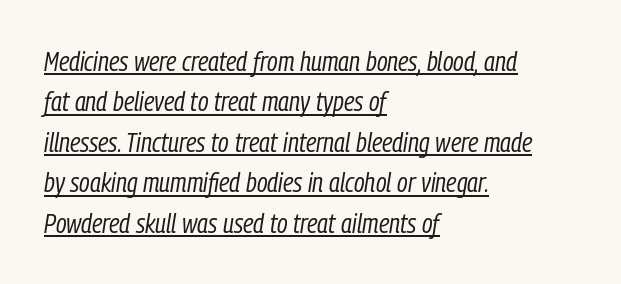
The rendering applies a slant to the glyphs. A student would call this left alignment; a typographer would say flush left, rag right. Beneath each row of characters lies a ruled line. The rows are spaced the way most documents space them. The font sits on the lighter half of the weight spectrum, regular included. The letters sit at their default tracking, neither squeezed nor spread.
